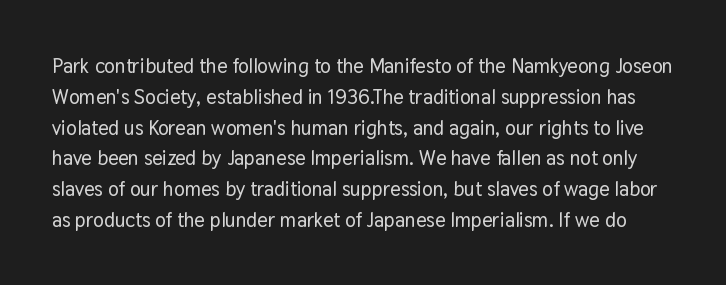
One glance says typical: line gaps are just what's usual. Posture: upright roman. Only glyphs here, with clear space below each row. Observe the ordinary spacing: letters are neighbours, not strangers.
